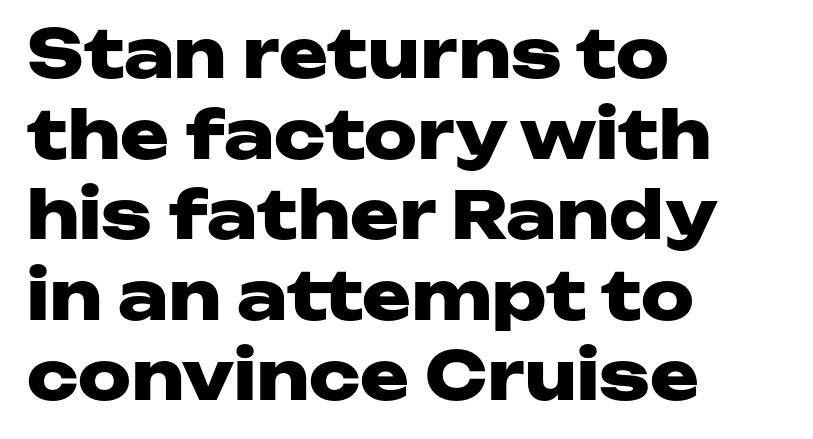
The image shows 66 px heavy, wide sans-serif type, upright; set left-aligned, line spacing 1.22x, normal letter spacing, not underlined; low stroke contrast and a medium x-height.
